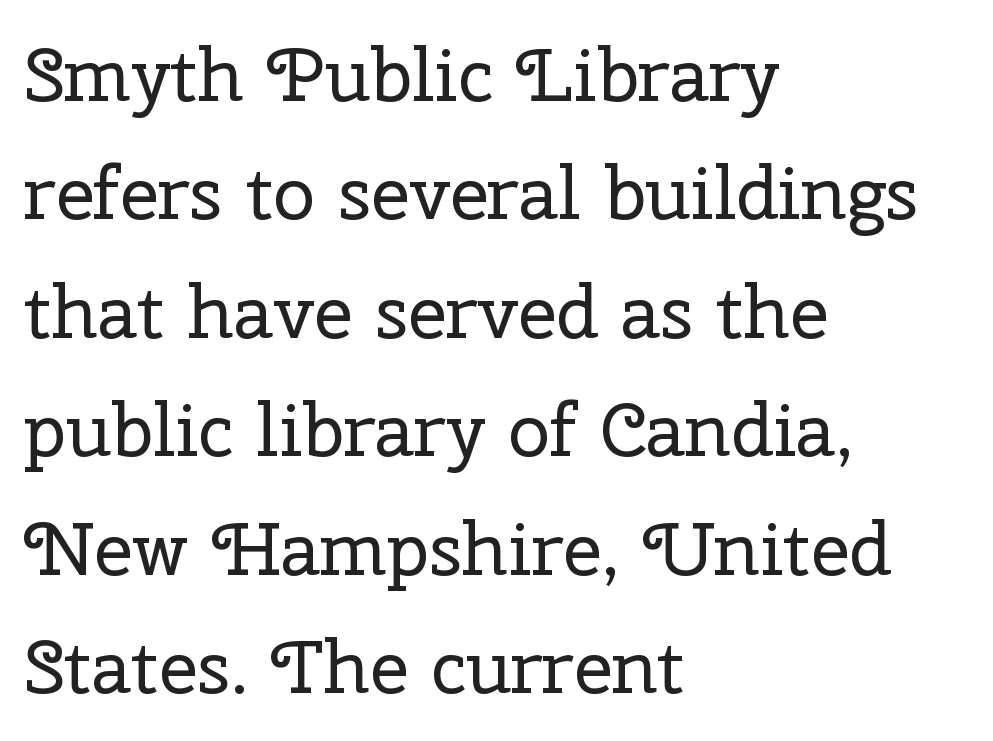
Q: Is the text bold? A: No.
Q: Is the text italic (slanted)? A: No, it is upright.
Q: Is the typeface a serif or a sans-serif typeface? A: Serif.
Q: Is the text underlined? A: No.
Q: How is the paragraph aligned? A: Left-aligned.
Q: Is the spacing between letters normal or unusually wide? A: Normal.
Q: Is the spacing between lines tight, normal or loose? A: Normal.
Q: Width (condensed, normal, or wide)? A: Normal.
Q: Stroke contrast? A: Low.
Q: x-height? A: Medium.
Q: Monospaced? A: No.
